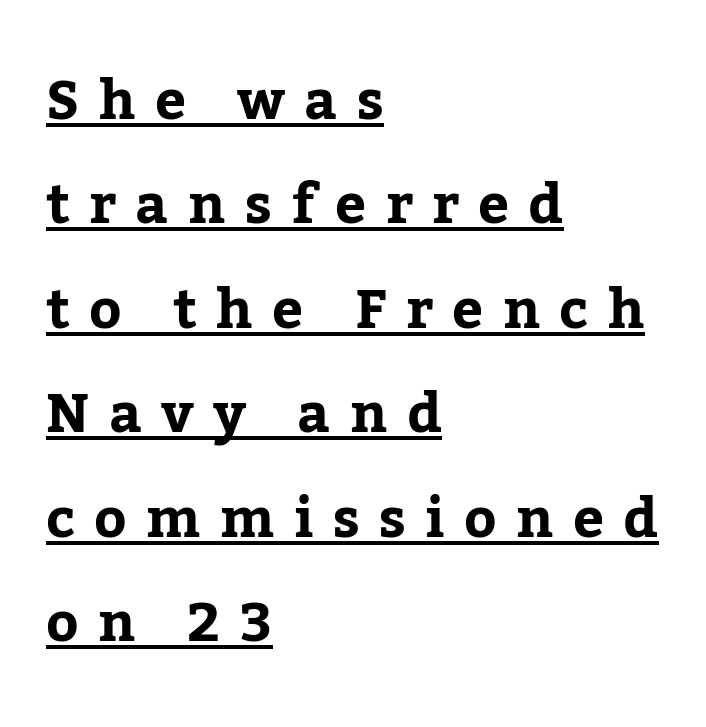
The image shows 55 px serif type, upright; set left-aligned, loose line spacing (1.9x), unusually wide letter spacing (+0.35 em), underlined; low stroke contrast and a medium x-height.
